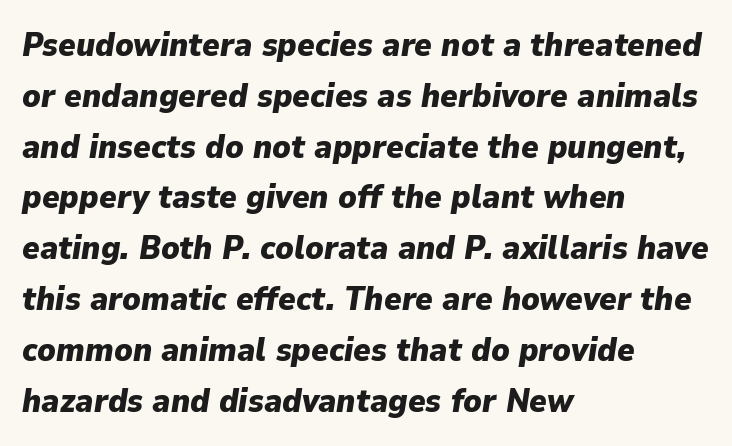
The image shows 33 px heavy type, italic (leaning right); set left-aligned, normal line spacing (1.54x), normal letter spacing, not underlined; low stroke contrast and a medium x-height.
